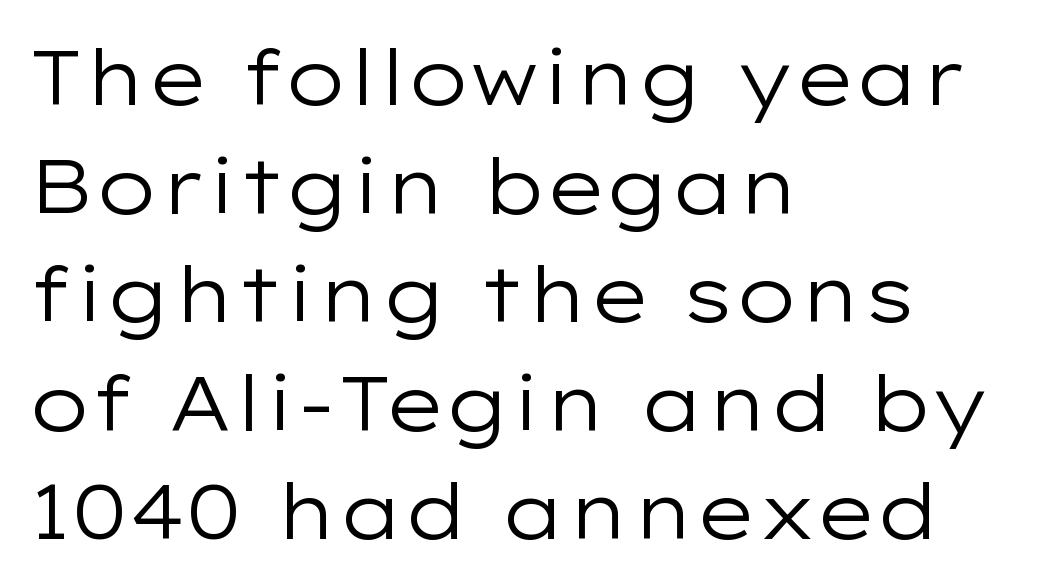
The image shows 77 px regular-weight, wide sans-serif type, upright; set left-aligned, normal line spacing (1.41x), normal letter spacing, not underlined; low stroke contrast and a medium x-height.
